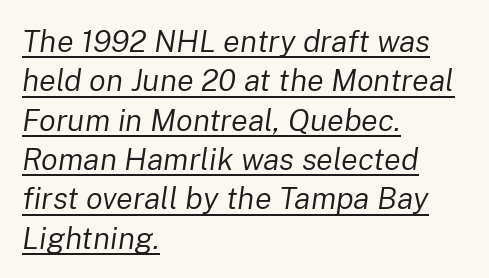
{"italic": "yes", "lean": "right", "slant_degrees": 8, "bold": "no", "weight": "regular", "width": "normal", "stroke_contrast": "low", "x_height": "medium", "monospaced": "no", "underline": "yes", "align": "left", "line_spacing": "normal", "line_spacing_ratio": 1.27, "letter_spacing": "normal", "letter_spacing_em": 0.0, "glyph_px": 31}
